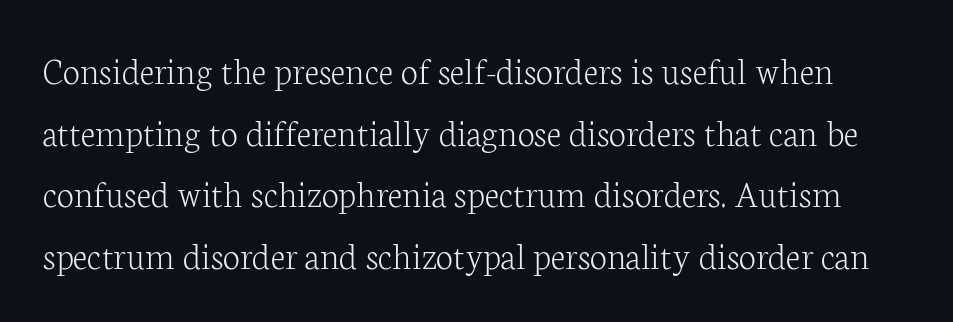
The image shows 39 px light serif type, upright; set normal line spacing (1.58x), normal letter spacing, not underlined; low stroke contrast and a medium x-height.
